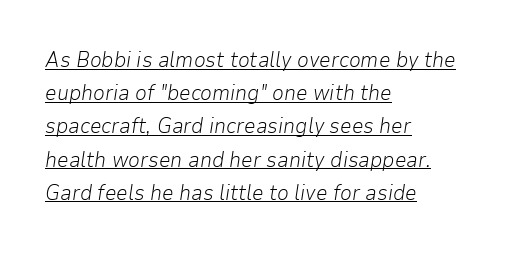
The image shows 21 px text type, italic (leaning right); set left-aligned, normal line spacing (1.58x), normal letter spacing, underlined.
